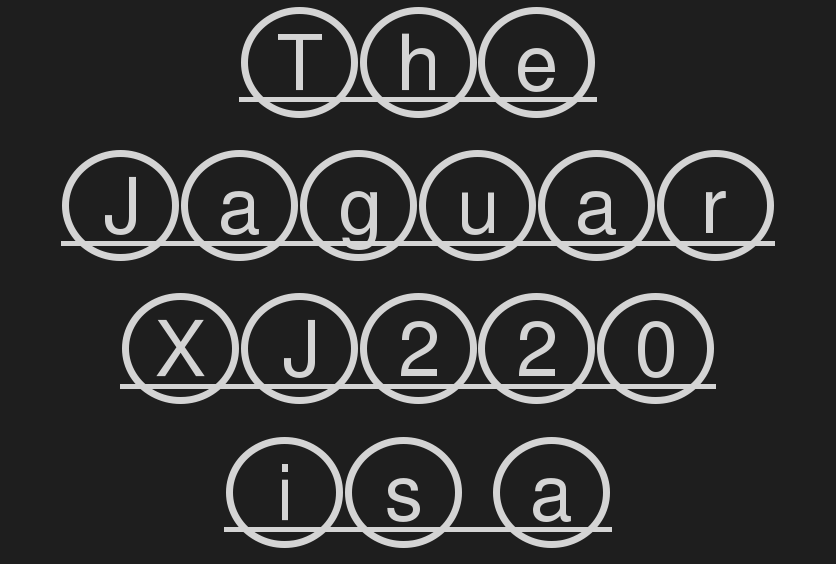
{"italic": "no", "width": "wide", "x_height": "large", "underline": "yes", "align": "center", "line_spacing_ratio": 1.86, "letter_spacing": "normal", "letter_spacing_em": 0.0, "glyph_px": 77}
